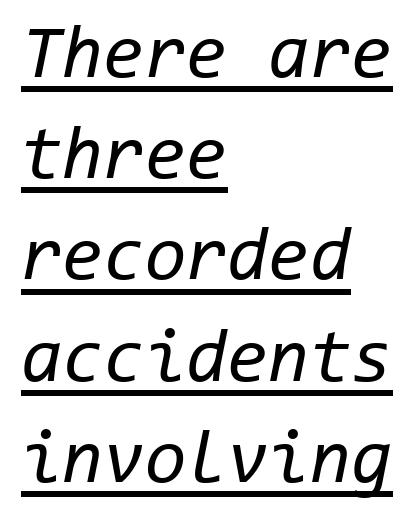
Evenly set lines give the paragraph a standard silhouette. This is oblique type, the kind used for emphasis or titles. The weight tops out at a normal text grade. Here the designer chose a console-style face with uniform glyph widths. Here the glyphs are tracked normally, forming tight word shapes. One-word summary of the alignment: left.
